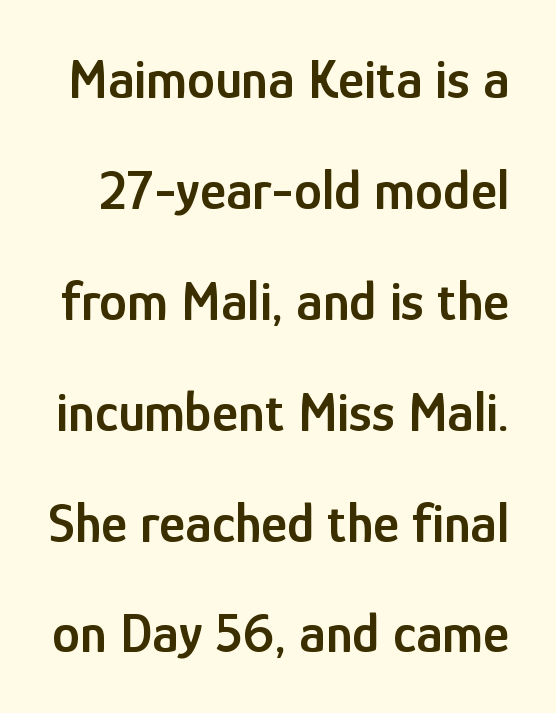
Q: Is the text bold? A: Semi-bold.
Q: Is the text italic (slanted)? A: No, it is upright.
Q: Is the typeface a serif or a sans-serif typeface? A: Sans-serif.
Q: Is the text underlined? A: No.
Q: Is the spacing between letters normal or unusually wide? A: Normal.
Q: Is the spacing between lines tight, normal or loose? A: Loose.
Q: Width (condensed, normal, or wide)? A: Condensed.
Q: Stroke contrast? A: Low.
Q: x-height? A: Medium.
Q: Monospaced? A: No.
